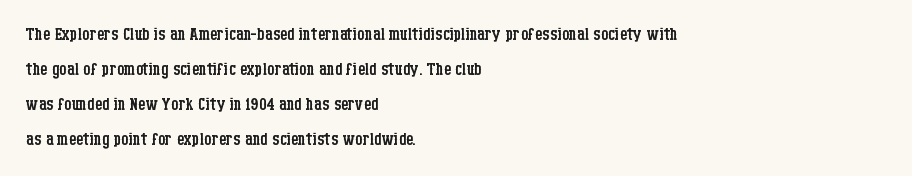
Q: Is the text bold? A: No.
Q: Is the text italic (slanted)? A: No, it is upright.
Q: Is the text underlined? A: No.
Q: How is the paragraph aligned? A: Left-aligned.
Q: Is the spacing between letters normal or unusually wide? A: Normal.
Q: Is the spacing between lines tight, normal or loose? A: Normal.
